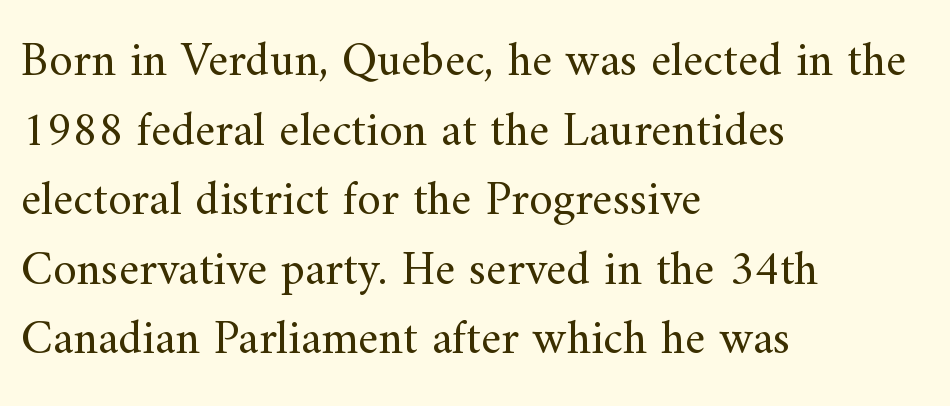
The image shows 48 px regular-weight serif type, upright; set left-aligned, normal line spacing (1.45x), normal letter spacing, not underlined; medium stroke contrast and a small x-height.
